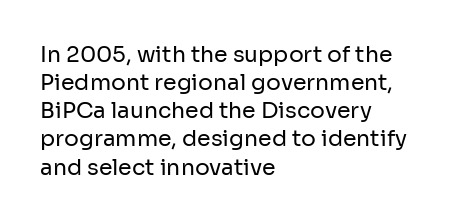
{"italic": "no", "bold": "no", "underline": "no", "align": "left", "line_spacing": "normal", "line_spacing_ratio": 1.28, "letter_spacing": "normal", "letter_spacing_em": 0.0, "glyph_px": 22}
